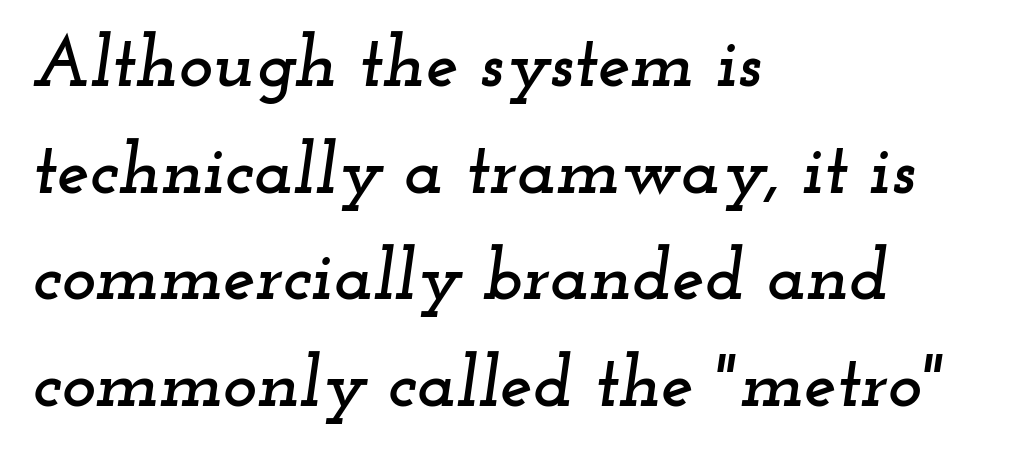
{"serif": "yes", "italic": "yes", "lean": "right", "slant_degrees": 12, "width": "wide", "stroke_contrast": "low", "x_height": "small", "monospaced": "no", "underline": "no", "align": "left", "line_spacing": "normal", "line_spacing_ratio": 1.46, "letter_spacing": "normal", "letter_spacing_em": 0.0, "glyph_px": 73}
